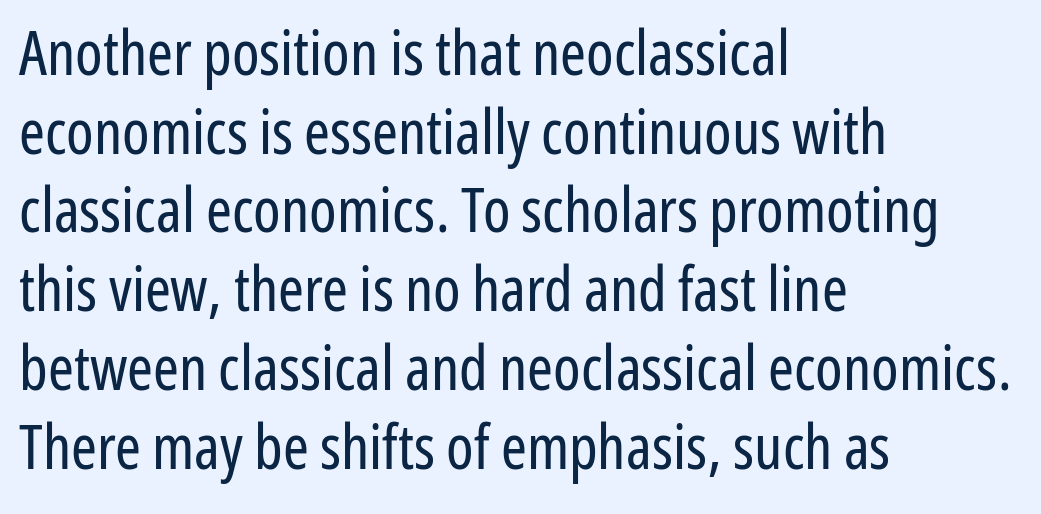
The image shows 62 px regular-weight, condensed sans-serif type, upright; set left-aligned, normal line spacing (1.27x), normal letter spacing, not underlined; low stroke contrast and a medium x-height.
